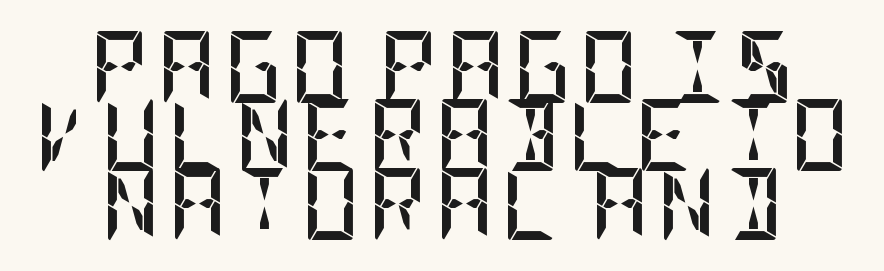
Q: Is the text bold? A: Yes.
Q: Is the text italic (slanted)? A: No, it is upright.
Q: Is the typeface a serif or a sans-serif typeface? A: Sans-serif.
Q: Is the text underlined? A: No.
Q: Is the spacing between lines tight, normal or loose? A: Tight.
Q: Width (condensed, normal, or wide)? A: Condensed.
Q: Stroke contrast? A: Low.
Q: x-height? A: Large.
